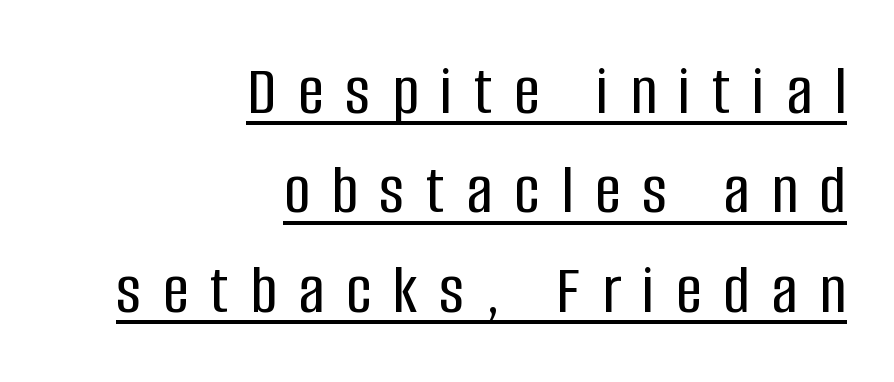
Q: Is the text italic (slanted)? A: No, it is upright.
Q: Is the typeface a serif or a sans-serif typeface? A: Sans-serif.
Q: Is the text underlined? A: Yes.
Q: How is the paragraph aligned? A: Right-aligned.
Q: Is the spacing between letters normal or unusually wide? A: Unusually wide.
Q: Is the spacing between lines tight, normal or loose? A: Normal.
Q: Width (condensed, normal, or wide)? A: Condensed.
Q: Stroke contrast? A: Low.
Q: x-height? A: Large.
Q: Monospaced? A: No.
